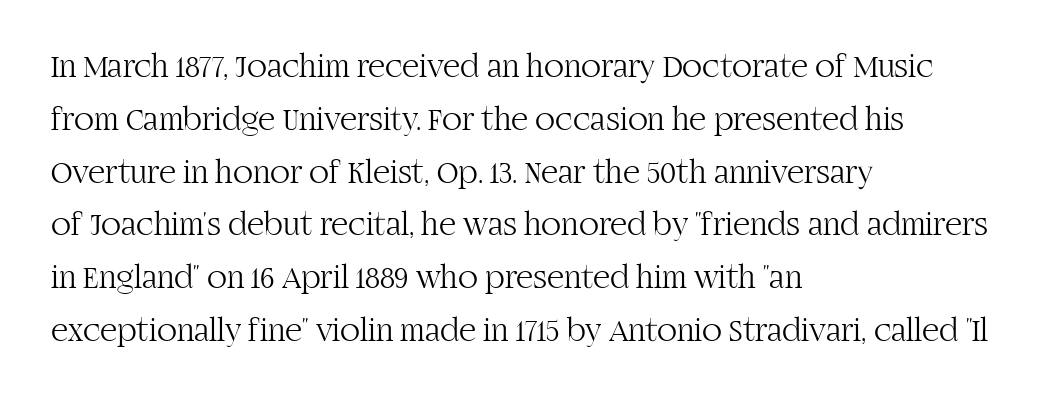
The image shows 33 px light serif type, upright; set left-aligned, normal line spacing (1.6x), normal letter spacing, not underlined; high stroke contrast and a large x-height.
